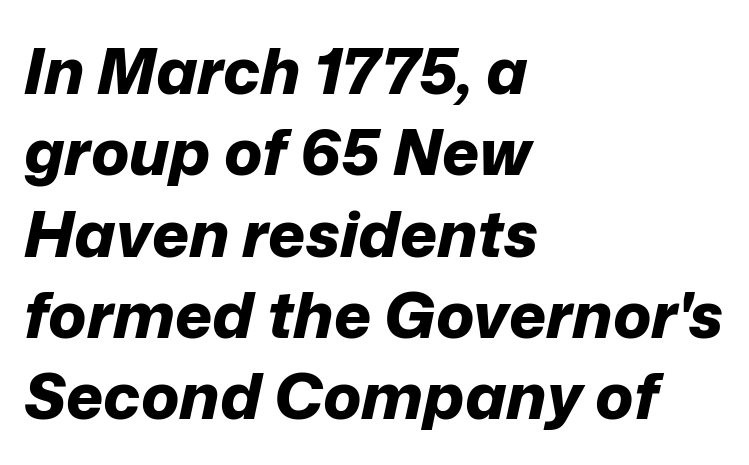
The image shows 64 px bold type, italic (leaning right); set left-aligned, normal line spacing (1.27x), normal letter spacing, not underlined; low stroke contrast and a medium x-height.
